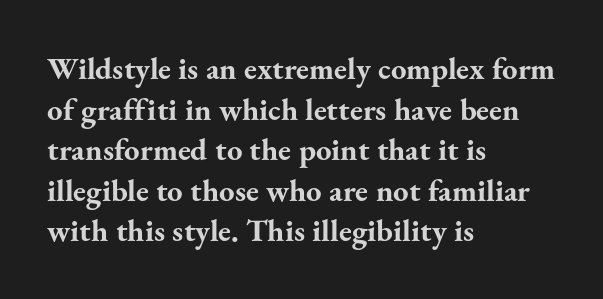
Q: Is the text bold? A: Yes.
Q: Is the text italic (slanted)? A: No, it is upright.
Q: Is the typeface a serif or a sans-serif typeface? A: Serif.
Q: Is the text underlined? A: No.
Q: How is the paragraph aligned? A: Left-aligned.
Q: Is the spacing between letters normal or unusually wide? A: Normal.
Q: Is the spacing between lines tight, normal or loose? A: Normal.
Q: Width (condensed, normal, or wide)? A: Normal.
Q: Stroke contrast? A: Medium.
Q: x-height? A: Small.
Q: Monospaced? A: No.
